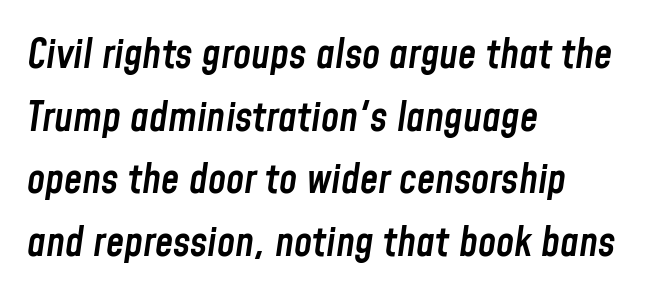
The image shows 41 px semibold, condensed type, italic (leaning right); set left-aligned, normal line spacing (1.53x), normal letter spacing, not underlined; low stroke contrast and a medium x-height.
